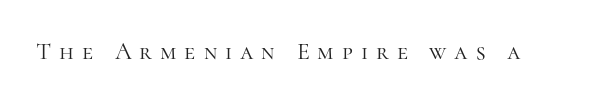
Q: Is the text bold? A: No.
Q: Is the text italic (slanted)? A: No, it is upright.
Q: Is the text underlined? A: No.
Q: Is the spacing between letters normal or unusually wide? A: Unusually wide.
